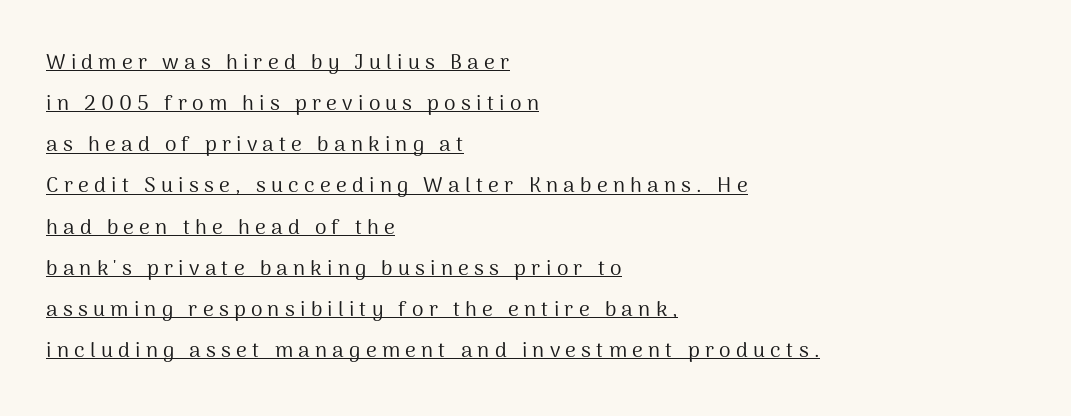
Q: Is the text bold? A: No.
Q: Is the text italic (slanted)? A: No, it is upright.
Q: Is the text underlined? A: Yes.
Q: How is the paragraph aligned? A: Left-aligned.
Q: Is the spacing between letters normal or unusually wide? A: Unusually wide.
Q: Is the spacing between lines tight, normal or loose? A: Loose.
